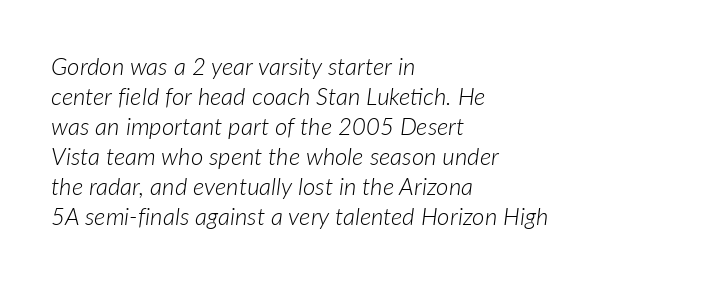
Q: Is the text bold? A: No.
Q: Is the text italic (slanted)? A: Yes, it leans right by about 7 degrees.
Q: Is the text underlined? A: No.
Q: How is the paragraph aligned? A: Left-aligned.
Q: Is the spacing between letters normal or unusually wide? A: Normal.
Q: Is the spacing between lines tight, normal or loose? A: Normal.
